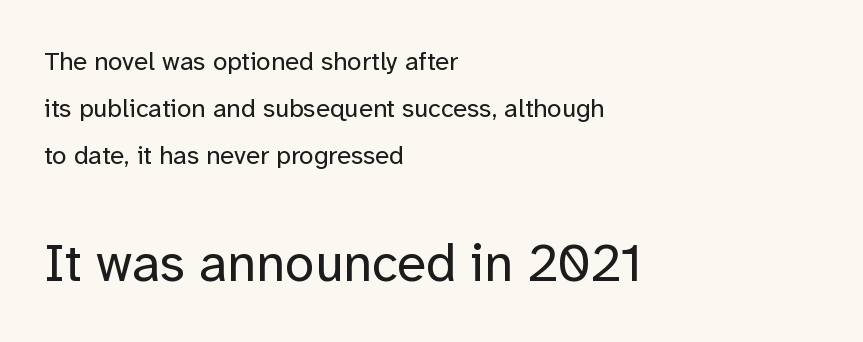
Note the varied advance widths — an 'i' is clearly narrower than an 'm'. Examine the stroke ends and you'll find no serifs. Bare-footed words on every line. Each line starts at the same left margin while the right side varies.
